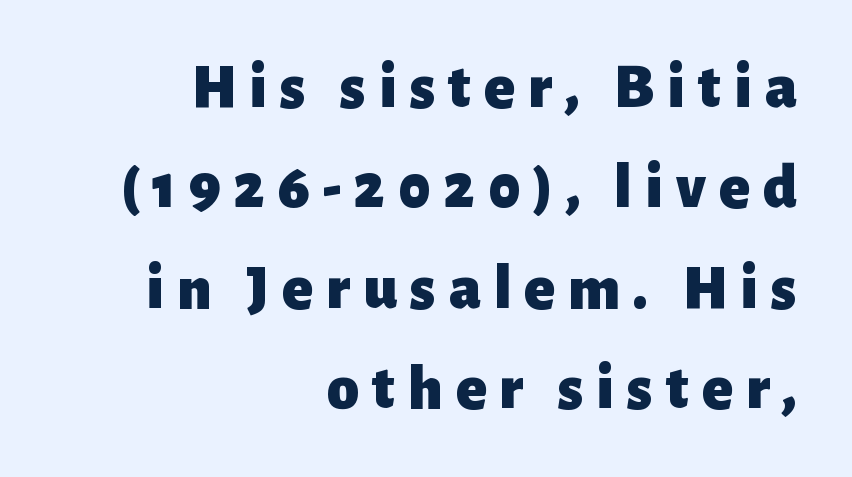
Q: Is the text bold? A: Yes.
Q: Is the text italic (slanted)? A: No, it is upright.
Q: Is the typeface a serif or a sans-serif typeface? A: Sans-serif.
Q: Is the text underlined? A: No.
Q: How is the paragraph aligned? A: Right-aligned.
Q: Is the spacing between letters normal or unusually wide? A: Unusually wide.
Q: Is the spacing between lines tight, normal or loose? A: Normal.
Q: Width (condensed, normal, or wide)? A: Normal.
Q: Stroke contrast? A: Low.
Q: x-height? A: Medium.
Q: Monospaced? A: No.
